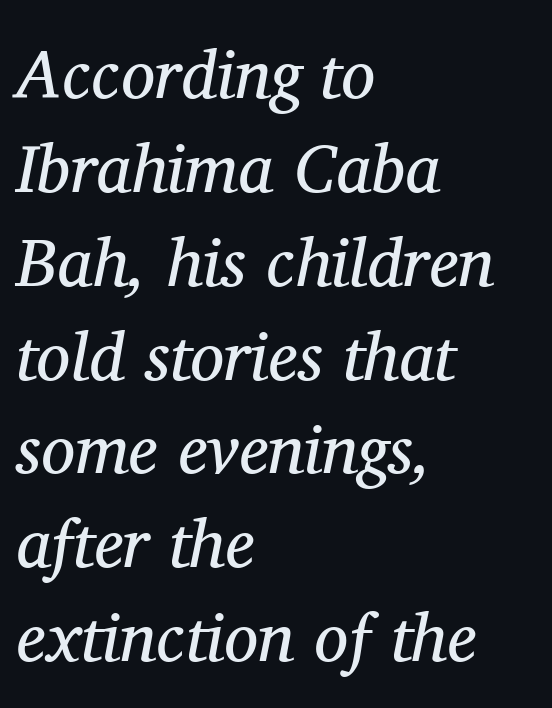
Q: Is the text bold? A: No.
Q: Is the text italic (slanted)? A: Yes, it leans right by about 11 degrees.
Q: Is the typeface a serif or a sans-serif typeface? A: Serif.
Q: Is the text underlined? A: No.
Q: How is the paragraph aligned? A: Left-aligned.
Q: Is the spacing between letters normal or unusually wide? A: Normal.
Q: Is the spacing between lines tight, normal or loose? A: Normal.
Q: Width (condensed, normal, or wide)? A: Normal.
Q: Stroke contrast? A: Medium.
Q: x-height? A: Medium.
Q: Monospaced? A: No.
